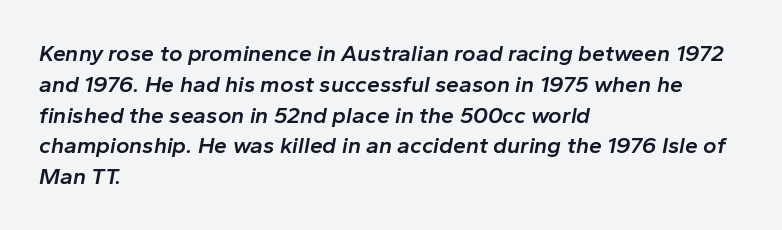
{"italic": "yes", "lean": "right", "slant_degrees": 10, "bold": "semi", "underline": "no", "align": "left", "line_spacing": "normal", "line_spacing_ratio": 1.34, "letter_spacing": "normal", "letter_spacing_em": 0.0, "glyph_px": 23}
